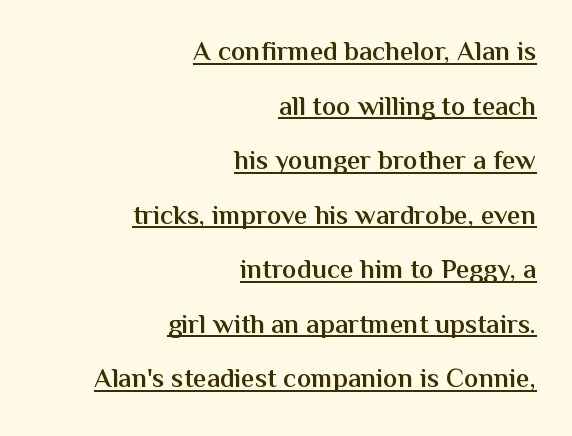
Q: Is the text bold? A: Semi-bold.
Q: Is the text italic (slanted)? A: No, it is upright.
Q: Is the text underlined? A: Yes.
Q: How is the paragraph aligned? A: Right-aligned.
Q: Is the spacing between letters normal or unusually wide? A: Normal.
Q: Is the spacing between lines tight, normal or loose? A: Loose.
